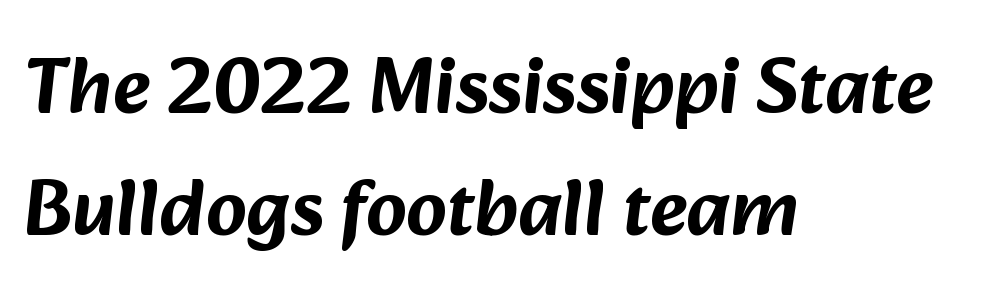
The image shows 80 px sans-serif type; set left-aligned, normal line spacing (1.53x), normal letter spacing, not underlined; low stroke contrast and a medium x-height.
